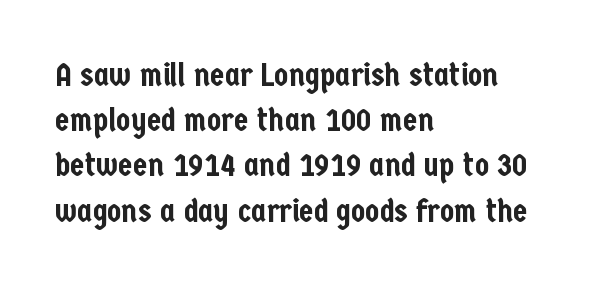
{"serif": "no", "italic": "no", "width": "condensed", "stroke_contrast": "low", "x_height": "medium", "monospaced": "no", "underline": "no", "align": "left", "line_spacing": "normal", "line_spacing_ratio": 1.37, "letter_spacing": "normal", "letter_spacing_em": 0.0, "glyph_px": 33}
